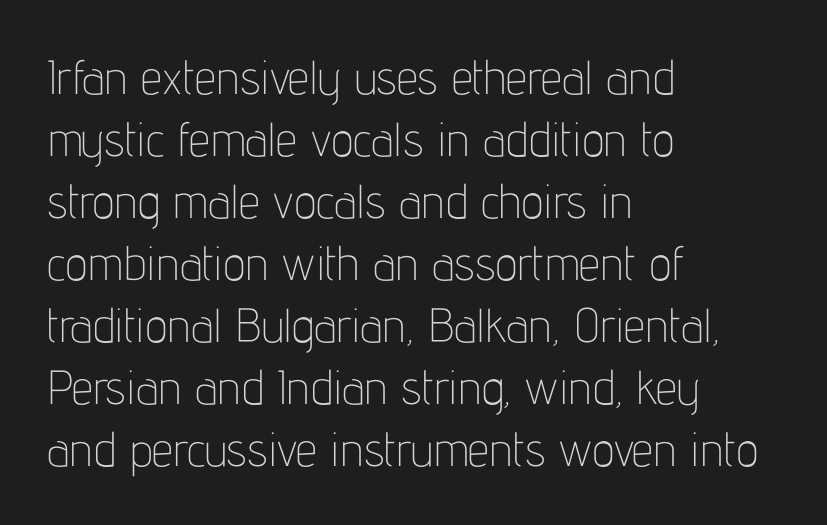
{"serif": "no", "italic": "no", "bold": "no", "weight": "thin", "width": "condensed", "stroke_contrast": "low", "x_height": "medium", "monospaced": "no", "underline": "no", "align": "left", "line_spacing": "normal", "line_spacing_ratio": 1.29, "letter_spacing": "normal", "letter_spacing_em": 0.0, "glyph_px": 48}
